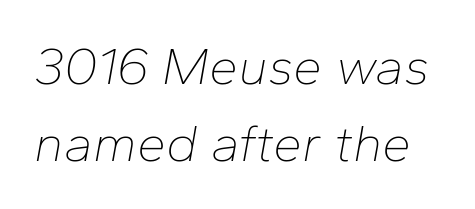
The tracking reads as untouched default to a designer's eye. Quick note: interline space is typical. No heavy texture on the line: the type isn't bold. There's an unmistakable incline to the writing here. Clear beneath every line of the passage.
